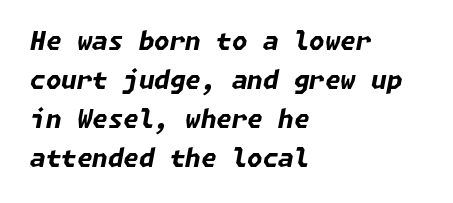
Q: Is the text bold? A: Yes.
Q: Is the text italic (slanted)? A: Yes, it leans right by about 11 degrees.
Q: Is the text underlined? A: No.
Q: How is the paragraph aligned? A: Left-aligned.
Q: Is the spacing between letters normal or unusually wide? A: Normal.
Q: Is the spacing between lines tight, normal or loose? A: Normal.
